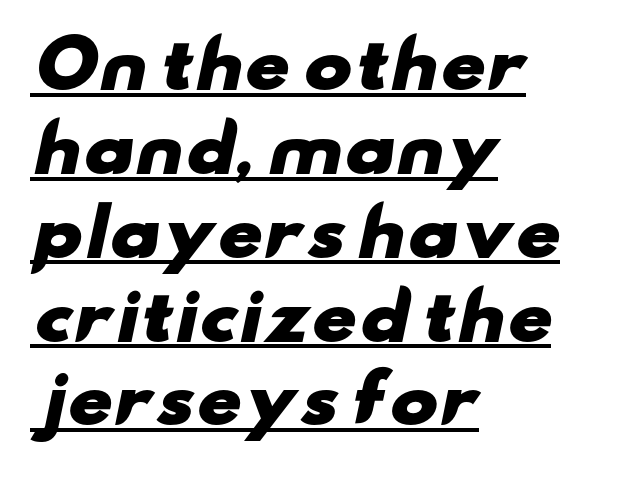
{"serif": "no", "bold": "yes", "weight": "heavy", "width": "wide", "stroke_contrast": "low", "x_height": "small", "monospaced": "no", "underline": "yes", "align": "left", "line_spacing": "normal", "line_spacing_ratio": 1.29, "letter_spacing": "normal", "letter_spacing_em": 0.0, "glyph_px": 65}
